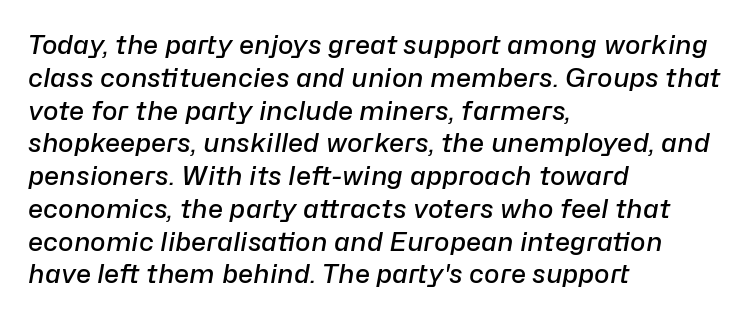
{"italic": "yes", "lean": "right", "slant_degrees": 10, "bold": "semi", "underline": "no", "align": "left", "line_spacing": "normal", "line_spacing_ratio": 1.26, "letter_spacing": "normal", "letter_spacing_em": 0.0, "glyph_px": 26}
